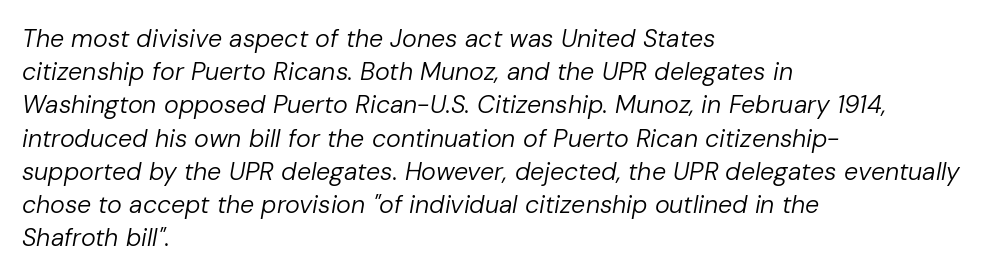
Q: Is the text bold? A: No.
Q: Is the text italic (slanted)? A: Yes, it leans right by about 10 degrees.
Q: Is the text underlined? A: No.
Q: How is the paragraph aligned? A: Left-aligned.
Q: Is the spacing between letters normal or unusually wide? A: Normal.
Q: Is the spacing between lines tight, normal or loose? A: Normal.
